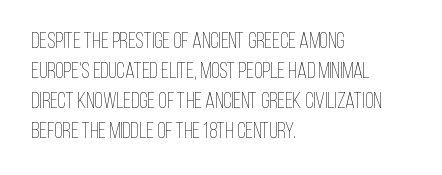
Q: Is the text bold? A: No.
Q: Is the text italic (slanted)? A: No, it is upright.
Q: Is the text underlined? A: No.
Q: How is the paragraph aligned? A: Left-aligned.
Q: Is the spacing between letters normal or unusually wide? A: Normal.
Q: Is the spacing between lines tight, normal or loose? A: Normal.
